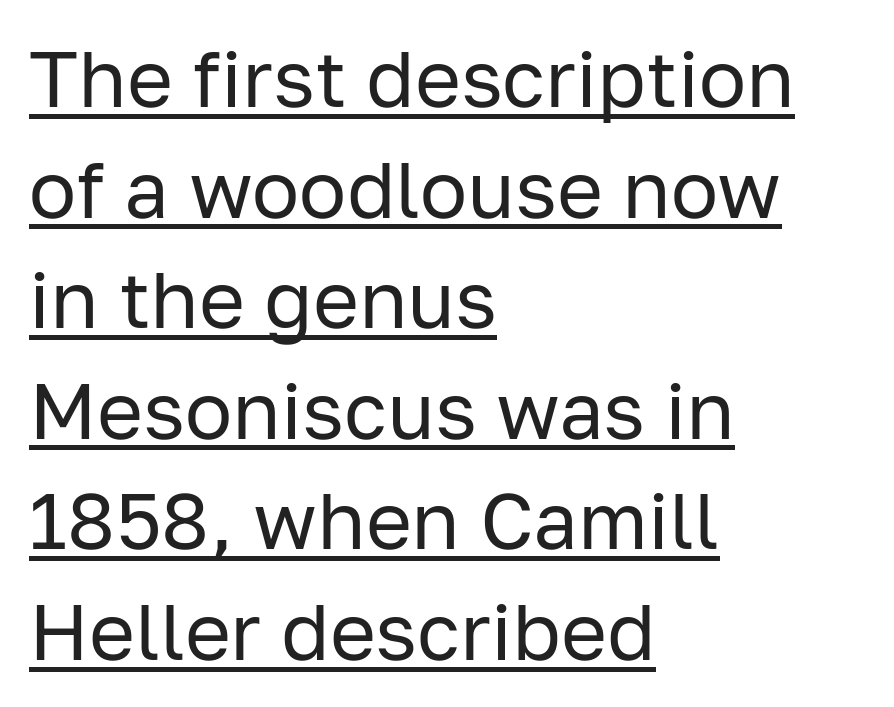
Q: Is the text bold? A: No.
Q: Is the text italic (slanted)? A: No, it is upright.
Q: Is the typeface a serif or a sans-serif typeface? A: Sans-serif.
Q: Is the text underlined? A: Yes.
Q: How is the paragraph aligned? A: Left-aligned.
Q: Is the spacing between letters normal or unusually wide? A: Normal.
Q: Is the spacing between lines tight, normal or loose? A: Normal.
Q: Width (condensed, normal, or wide)? A: Normal.
Q: Stroke contrast? A: Low.
Q: x-height? A: Medium.
Q: Monospaced? A: No.
